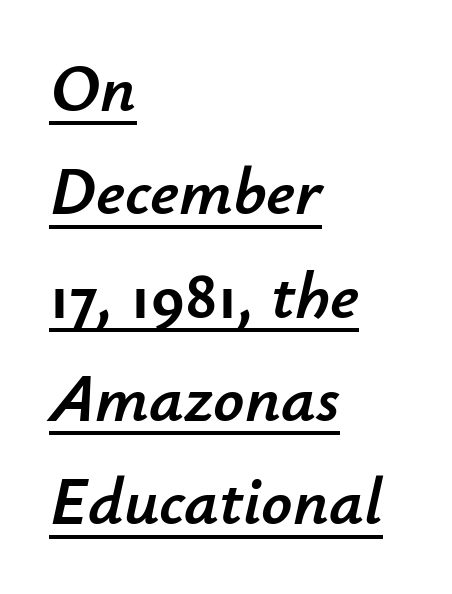
Interline gaps are of average width in this sample. Observe the lean: these are italic letterforms. Here the designer chose a conventional face with non-uniform glyph widths. Alignment: flush left. Here the glyphs are tracked normally, forming tight word shapes.
